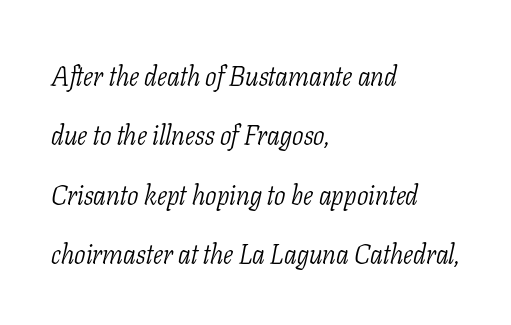
The image shows 27 px text type, italic (leaning right); set left-aligned, loose line spacing (2.2x), normal letter spacing, not underlined.
